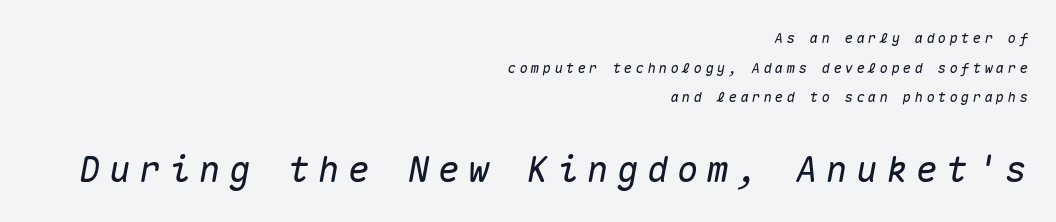
Q: Is the text italic (slanted)? A: Yes, it leans right by about 10 degrees.
Q: Is the text underlined? A: No.
Q: How is the paragraph aligned? A: Right-aligned.
Q: Is the spacing between letters normal or unusually wide? A: Unusually wide.
Q: Is the spacing between lines tight, normal or loose? A: Loose.
Q: Which block of text is set in a larger size, the first (top) or the second (bottom)? A: The second (bottom) one.
Q: Width (condensed, normal, or wide)? A: Normal.
Q: Stroke contrast? A: Medium.
Q: x-height? A: Medium.
Q: Monospaced? A: Yes.
